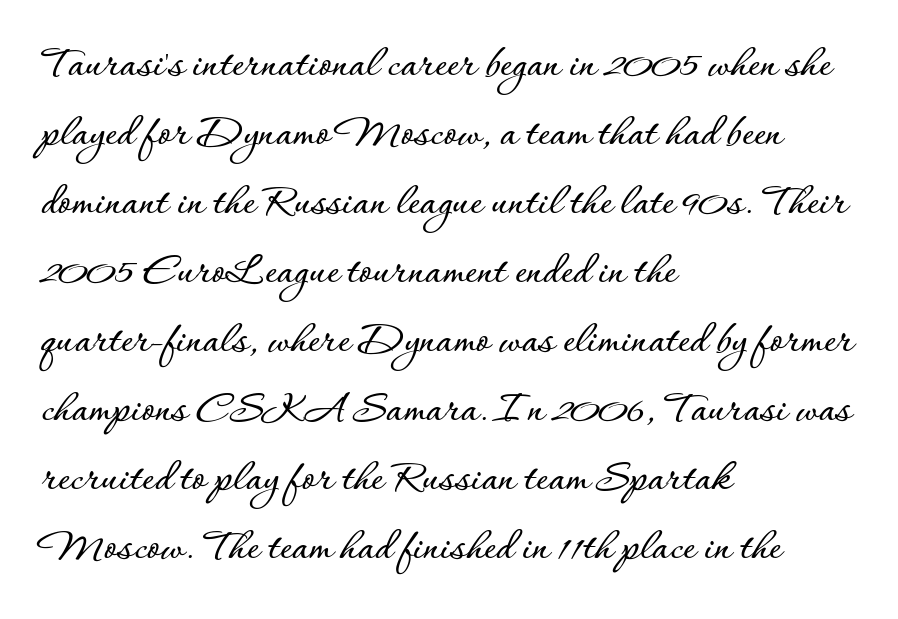
The image shows 46 px text type; set left-aligned, normal line spacing (1.5x), normal letter spacing, not underlined; low stroke contrast and a small x-height.
